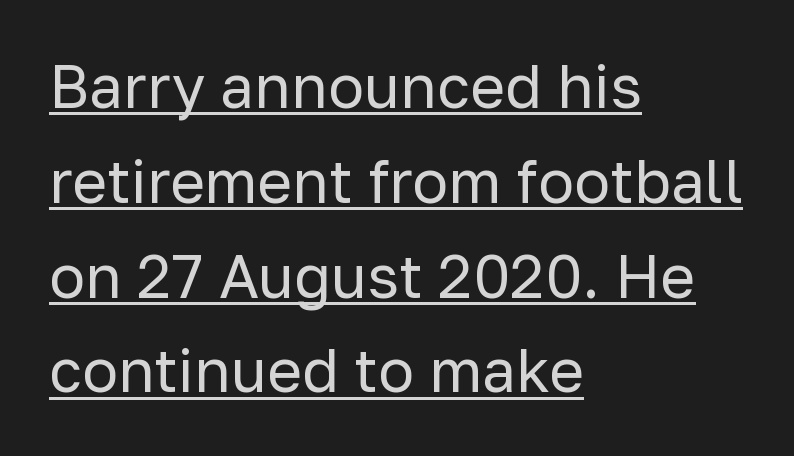
The lines are quadded left. Like a heading marked for emphasis, these lines bear an underscore. This sample has the flowing, uneven cadence of proportional lettering. The lettering stays uniformly vertical, giving the passage a roman look. You could call the tracking neutral — neither tight nor loose. Is there much room between lines? A standard amount, neither cramped nor airy.
